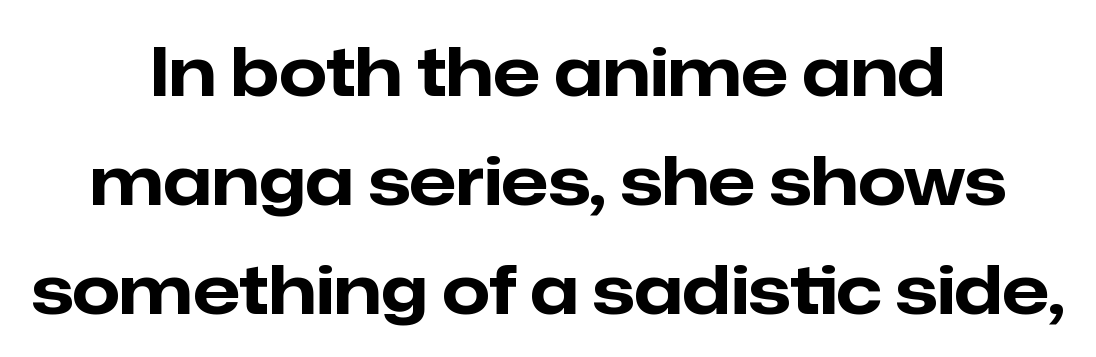
{"serif": "no", "italic": "no", "bold": "yes", "weight": "bold", "width": "normal", "stroke_contrast": "low", "x_height": "medium", "monospaced": "no", "underline": "no", "align": "center", "line_spacing": "normal", "line_spacing_ratio": 1.6, "letter_spacing": "normal", "letter_spacing_em": 0.0, "glyph_px": 68}
